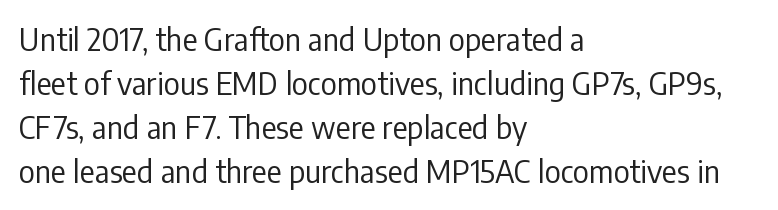
Q: Is the text bold? A: No.
Q: Is the text italic (slanted)? A: No, it is upright.
Q: Is the typeface a serif or a sans-serif typeface? A: Sans-serif.
Q: Is the text underlined? A: No.
Q: How is the paragraph aligned? A: Left-aligned.
Q: Is the spacing between letters normal or unusually wide? A: Normal.
Q: Is the spacing between lines tight, normal or loose? A: Normal.
Q: Width (condensed, normal, or wide)? A: Condensed.
Q: Stroke contrast? A: Low.
Q: x-height? A: Medium.
Q: Monospaced? A: No.
